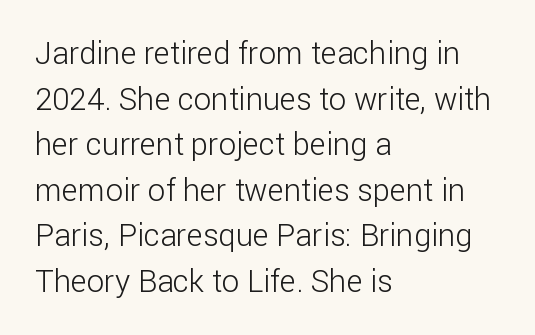
This reads as an unemphasized weight, regular at the heaviest. In CSS terms this would be text-align: left. This rendering leaves character spacing at its baseline value. Vertical spacing — default.
